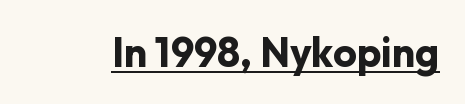
Default kerning and tracking; the words read as compact shapes. Strong, thick strokes mark this as bold type. No italicization has been applied; the sample stays upright. A continuous stroke trails under the words, as in a hyperlink. This rendering employs a face without finishing strokes, i.e., a sans-serif.
